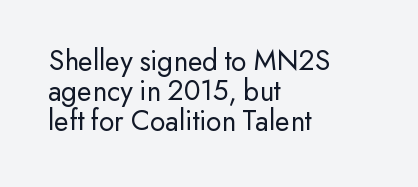
Style check: upright. In terms of letterspacing, this is plain default setting. The rendering anchors every line to the left-hand side. Note the varied advance widths — an 'i' is clearly narrower than an 'm'.
